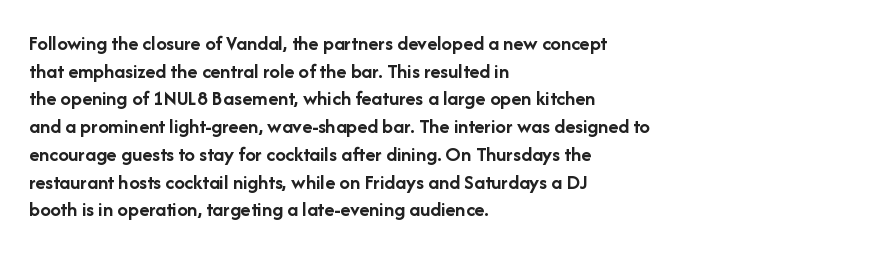
The image shows 21 px bold type, upright; set left-aligned, normal line spacing (1.32x), normal letter spacing, not underlined.
